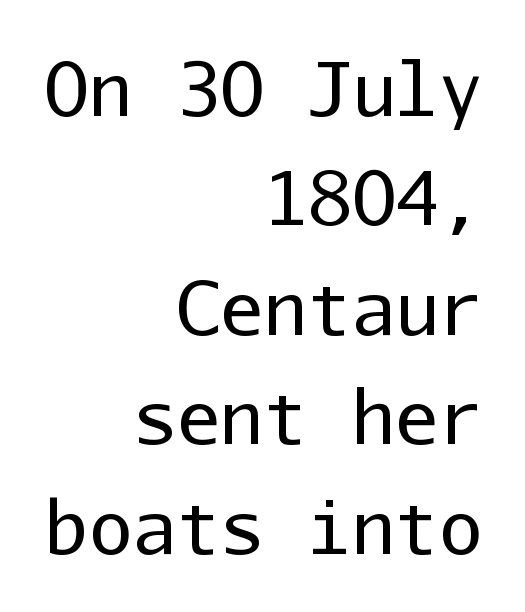
The image shows 73 px regular-weight sans-serif type, upright, monospaced; set right-aligned, normal line spacing (1.5x), normal letter spacing, not underlined; low stroke contrast and a medium x-height.
